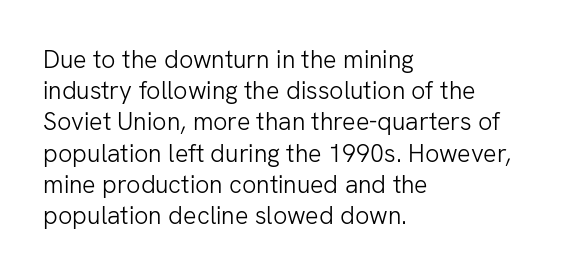
Spacing between characters is what you'd get straight out of the box. Ordinary non-slanted type is in use. The compositor pushed each line to the left boundary. Rows of type keep a routine distance in the vertical direction.
